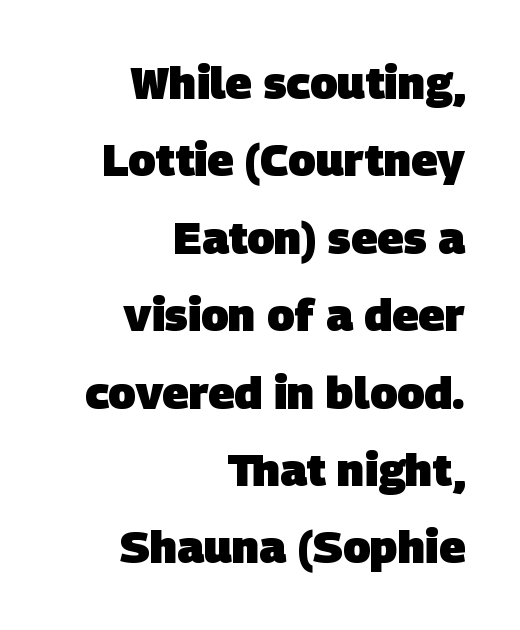
Q: Is the text bold? A: Yes.
Q: Is the typeface a serif or a sans-serif typeface? A: Sans-serif.
Q: Is the text underlined? A: No.
Q: How is the paragraph aligned? A: Right-aligned.
Q: Is the spacing between letters normal or unusually wide? A: Normal.
Q: Width (condensed, normal, or wide)? A: Normal.
Q: Stroke contrast? A: Low.
Q: x-height? A: Large.
Q: Monospaced? A: No.
